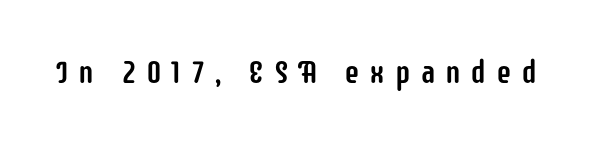
The image shows 32 px condensed sans-serif type, upright; set unusually wide letter spacing (+0.29 em), not underlined; low stroke contrast and a large x-height.
